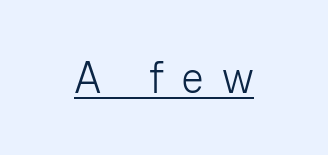
The typeface has the unassuming heft of standard copy or less. The characters display no serif detailing; their extremities are plain. Compared with undecorated copy, this sample adds a rule below the words. Observe the wide spacing: letters keep a clear distance from each other. Varying glyph widths throughout — classic text-font behaviour.
